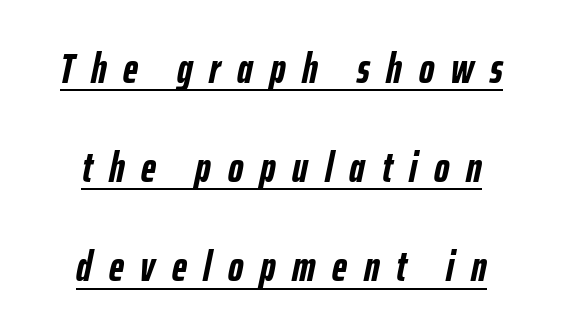
{"italic": "yes", "lean": "right", "slant_degrees": 12, "bold": "yes", "weight": "semibold", "width": "condensed", "stroke_contrast": "low", "x_height": "medium", "monospaced": "no", "underline": "yes", "align": "center", "line_spacing": "loose", "line_spacing_ratio": 2.36, "letter_spacing": "wide", "letter_spacing_em": 0.4, "glyph_px": 42}
